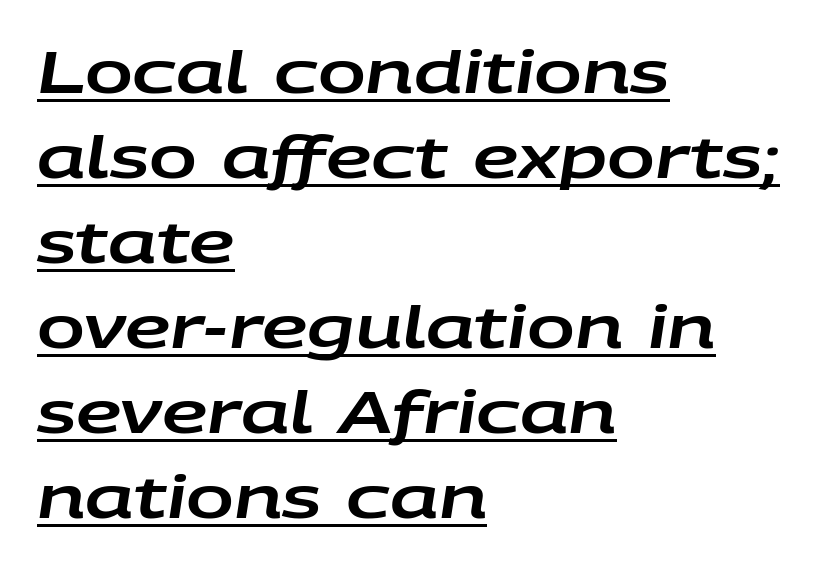
The image shows 57 px wide type, italic (leaning right); set left-aligned, normal line spacing (1.49x), normal letter spacing, underlined; low stroke contrast and a large x-height.
